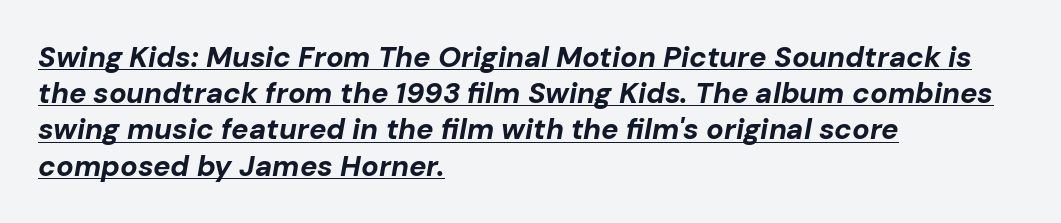
{"italic": "yes", "lean": "right", "slant_degrees": 10, "bold": "yes", "weight": "bold", "width": "normal", "stroke_contrast": "low", "x_height": "medium", "monospaced": "no", "underline": "yes", "align": "left", "line_spacing": "normal", "line_spacing_ratio": 1.25, "letter_spacing": "normal", "letter_spacing_em": 0.0, "glyph_px": 29}
